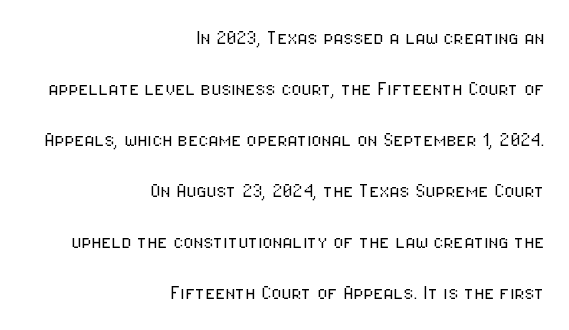
{"italic": "no", "bold": "no", "underline": "no", "align": "right", "line_spacing": "loose", "line_spacing_ratio": 2.22, "letter_spacing": "normal", "letter_spacing_em": 0.0, "glyph_px": 23}
